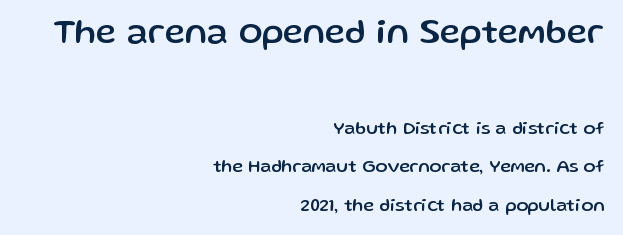
Q: Is the text italic (slanted)? A: No, it is upright.
Q: Is the typeface a serif or a sans-serif typeface? A: Sans-serif.
Q: Is the text underlined? A: No.
Q: How is the paragraph aligned? A: Right-aligned.
Q: Is the spacing between letters normal or unusually wide? A: Normal.
Q: Is the spacing between lines tight, normal or loose? A: Loose.
Q: Which block of text is set in a larger size, the first (top) or the second (bottom)? A: The first (top) one.
Q: Width (condensed, normal, or wide)? A: Normal.
Q: Stroke contrast? A: Low.
Q: x-height? A: Medium.
Q: Monospaced? A: No.
